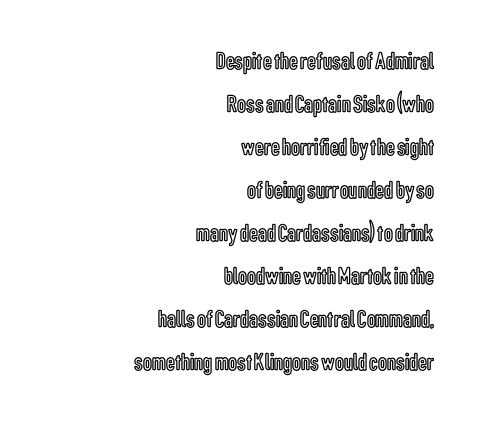
Q: Is the text italic (slanted)? A: No, it is upright.
Q: Is the text underlined? A: No.
Q: How is the paragraph aligned? A: Right-aligned.
Q: Is the spacing between letters normal or unusually wide? A: Normal.
